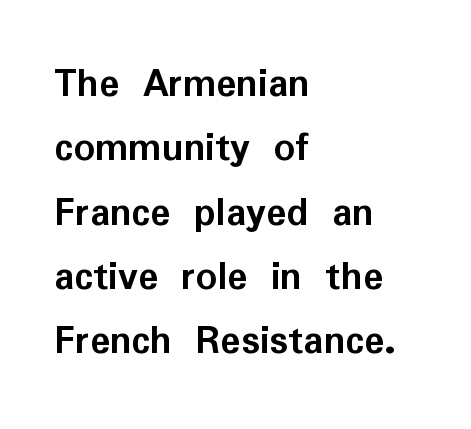
The typesetter chose a ragged-right arrangement here. What stands out about the letter spacing? Nothing — it is the standard amount. The passage shown is typed in a proportional face where columns would drift. Every stem runs plumb, perpendicular to the baseline. The space beneath each line is pristine and unruled. The face used here has the dense, thick strokes of a bold.
